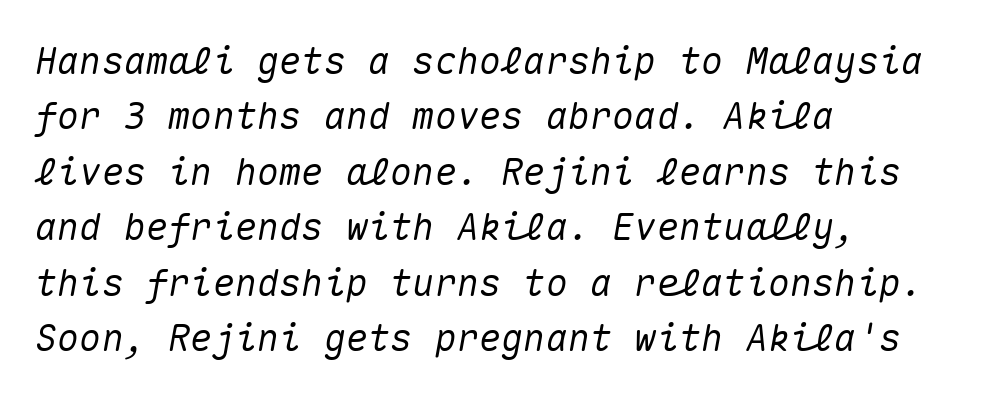
{"italic": "yes", "lean": "right", "slant_degrees": 10, "width": "normal", "stroke_contrast": "medium", "x_height": "medium", "monospaced": "yes", "underline": "no", "align": "left", "line_spacing": "normal", "line_spacing_ratio": 1.5, "letter_spacing": "normal", "letter_spacing_em": 0.0, "glyph_px": 37}
